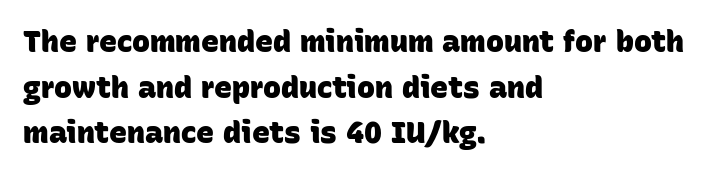
Nothing unusual about the tracking: characters are spaced as the font intends. Pretty heavy lettering here — definitely bold. The passage shown is not underscored anywhere. Is there much room between lines? A standard amount, neither cramped nor airy.
